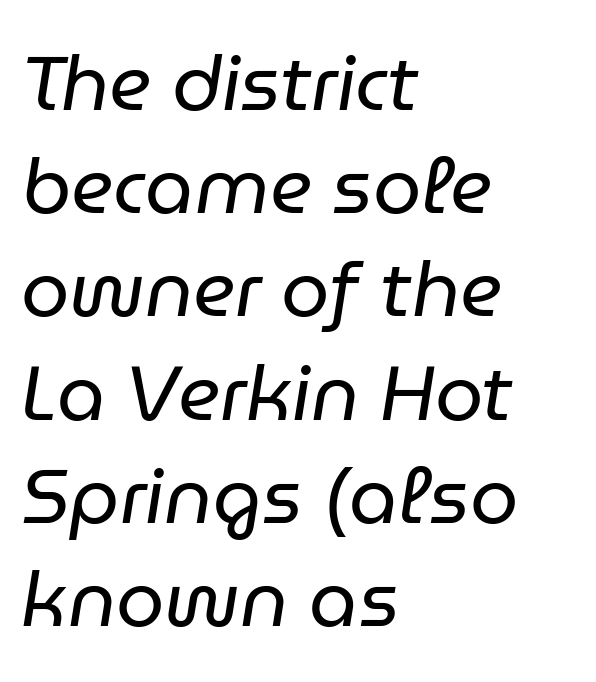
{"italic": "yes", "lean": "right", "slant_degrees": 9, "bold": "no", "weight": "regular", "width": "normal", "stroke_contrast": "low", "x_height": "medium", "monospaced": "no", "underline": "no", "align": "left", "line_spacing": "normal", "line_spacing_ratio": 1.34, "letter_spacing": "normal", "letter_spacing_em": 0.0, "glyph_px": 77}
